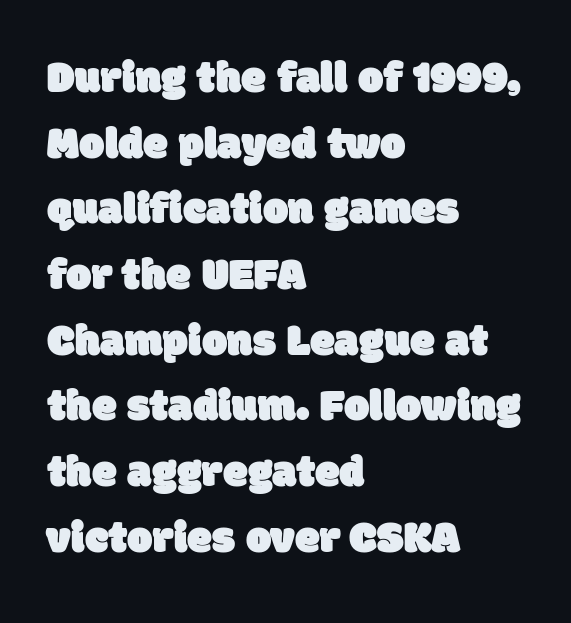
{"serif": "no", "width": "normal", "stroke_contrast": "low", "x_height": "large", "monospaced": "no", "underline": "no", "align": "left", "line_spacing": "normal", "line_spacing_ratio": 1.46, "letter_spacing": "normal", "letter_spacing_em": 0.0, "glyph_px": 45}
